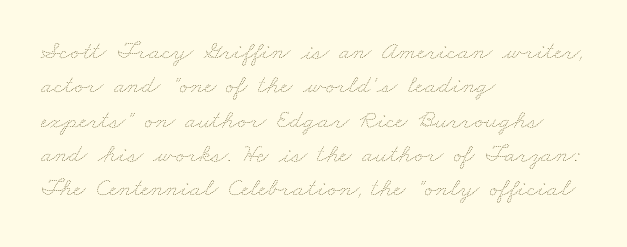
The image shows 26 px text type; set left-aligned, normal line spacing (1.32x), normal letter spacing, not underlined.
